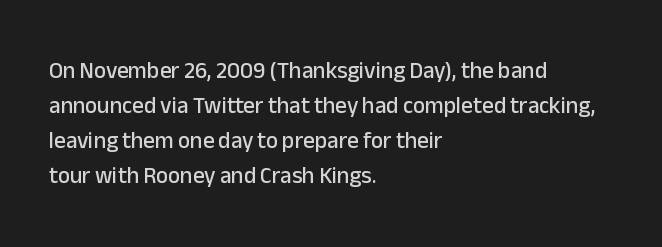
The image shows 23 px text type, upright; set left-aligned, normal line spacing (1.52x), normal letter spacing, not underlined.
